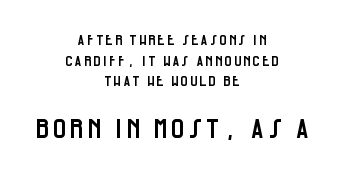
The image shows 26 px text type, upright; set centered, normal line spacing (1.48x), not underlined; the second (bottom) block is 1.86x larger.
